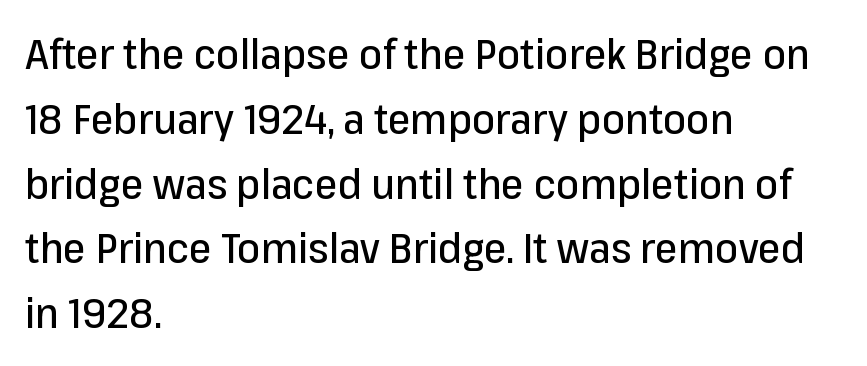
The image shows 41 px sans-serif type, upright; set left-aligned, normal line spacing (1.58x), normal letter spacing, not underlined; low stroke contrast and a medium x-height.
